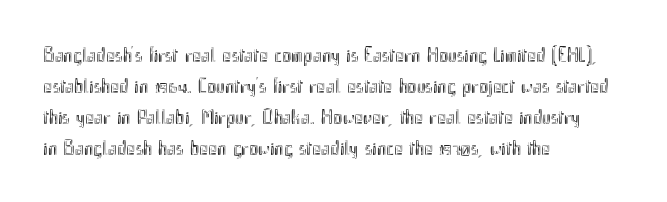
The image shows 21 px text type, upright; set left-aligned, normal line spacing (1.47x), normal letter spacing, not underlined.
